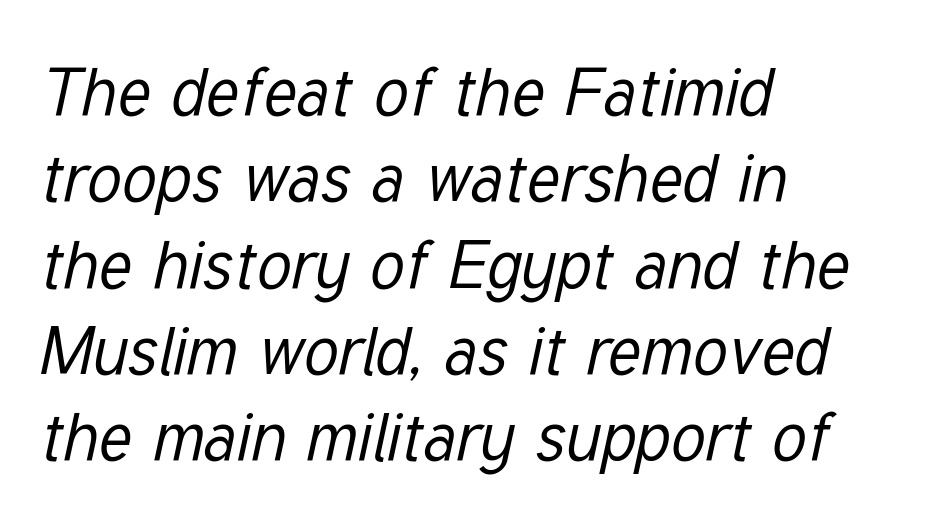
Q: Is the text bold? A: No.
Q: Is the text italic (slanted)? A: Yes, it leans right by about 12 degrees.
Q: Is the text underlined? A: No.
Q: How is the paragraph aligned? A: Left-aligned.
Q: Is the spacing between letters normal or unusually wide? A: Normal.
Q: Is the spacing between lines tight, normal or loose? A: Normal.
Q: Width (condensed, normal, or wide)? A: Condensed.
Q: Stroke contrast? A: Low.
Q: x-height? A: Medium.
Q: Monospaced? A: No.
